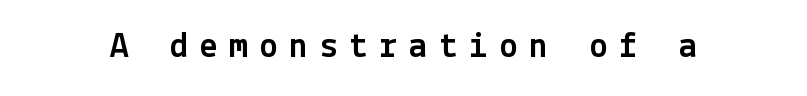
Q: Is the text italic (slanted)? A: No, it is upright.
Q: Is the typeface a serif or a sans-serif typeface? A: Sans-serif.
Q: Is the text underlined? A: No.
Q: Is the spacing between letters normal or unusually wide? A: Unusually wide.
Q: Width (condensed, normal, or wide)? A: Normal.
Q: x-height? A: Medium.
